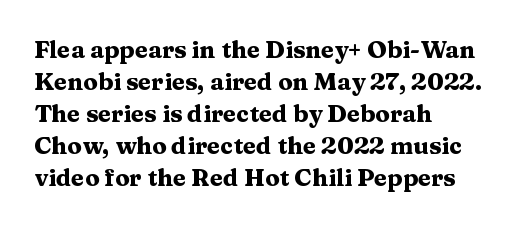
{"italic": "no", "bold": "yes", "underline": "no", "align": "left", "line_spacing": "normal", "line_spacing_ratio": 1.33, "letter_spacing": "normal", "letter_spacing_em": 0.0, "glyph_px": 24}
